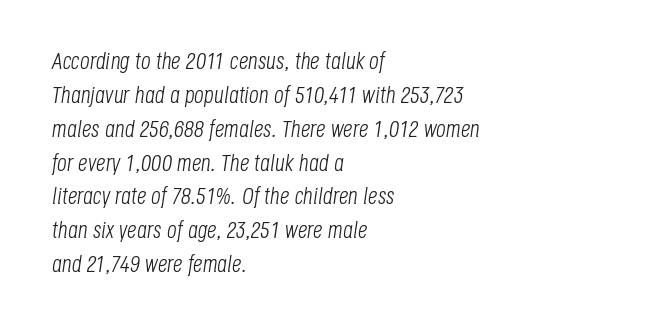
The image shows 24 px text type, italic (leaning right); set left-aligned, normal line spacing (1.41x), normal letter spacing, not underlined.
